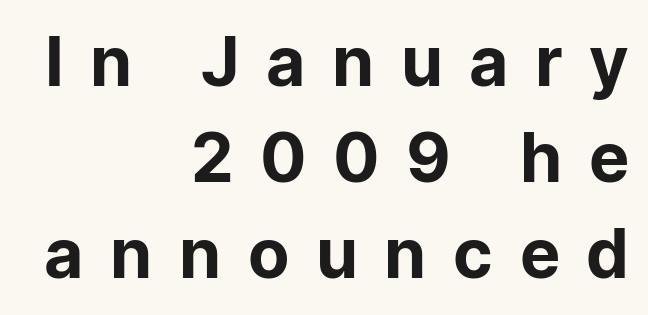
Horizontal alignment here is rightward, an uncommon choice for prose. This rendering employs a face without finishing strokes, i.e., a sans-serif. Does the weight exceed regular? Yes, all the way to bold. Interline gaps are of average width in this sample. Someone cranked the tracking dial way up on this one. The letters advance in unequal steps, a hallmark of proportional type.
